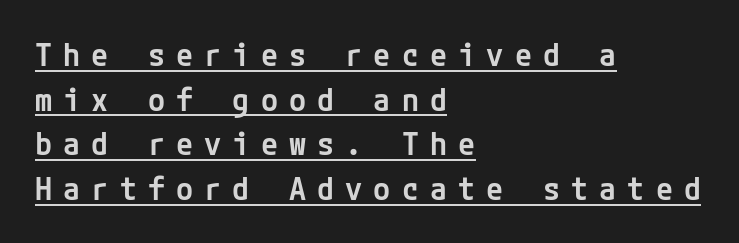
Q: Is the text bold? A: Semi-bold.
Q: Is the text italic (slanted)? A: No, it is upright.
Q: Is the typeface a serif or a sans-serif typeface? A: Sans-serif.
Q: Is the text underlined? A: Yes.
Q: How is the paragraph aligned? A: Left-aligned.
Q: Is the spacing between letters normal or unusually wide? A: Unusually wide.
Q: Is the spacing between lines tight, normal or loose? A: Normal.
Q: Width (condensed, normal, or wide)? A: Normal.
Q: Stroke contrast? A: Low.
Q: x-height? A: Medium.
